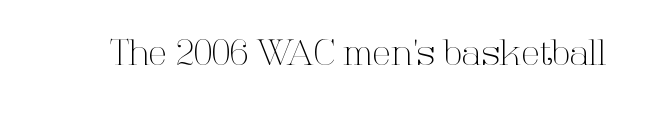
{"serif": "yes", "italic": "no", "bold": "no", "weight": "light", "width": "normal", "stroke_contrast": "high", "x_height": "medium", "monospaced": "no", "underline": "no", "letter_spacing": "normal", "letter_spacing_em": 0.0, "glyph_px": 34}
